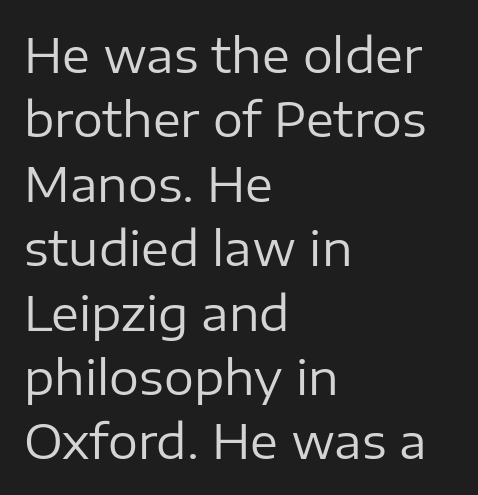
The image shows 47 px regular-weight sans-serif type, upright; set left-aligned, normal line spacing (1.37x), normal letter spacing, not underlined; low stroke contrast and a medium x-height.
